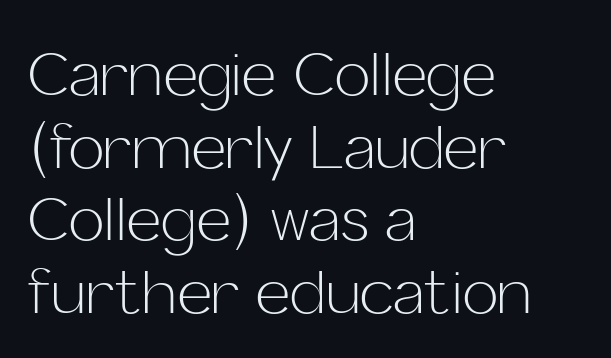
{"serif": "no", "italic": "no", "bold": "no", "weight": "light", "width": "normal", "stroke_contrast": "low", "x_height": "medium", "monospaced": "no", "underline": "no", "align": "left", "line_spacing_ratio": 1.21, "letter_spacing": "normal", "letter_spacing_em": 0.0, "glyph_px": 60}
